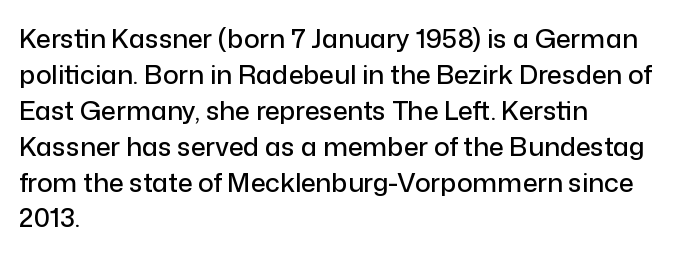
Q: Is the text italic (slanted)? A: No, it is upright.
Q: Is the text underlined? A: No.
Q: How is the paragraph aligned? A: Left-aligned.
Q: Is the spacing between letters normal or unusually wide? A: Normal.
Q: Is the spacing between lines tight, normal or loose? A: Normal.
